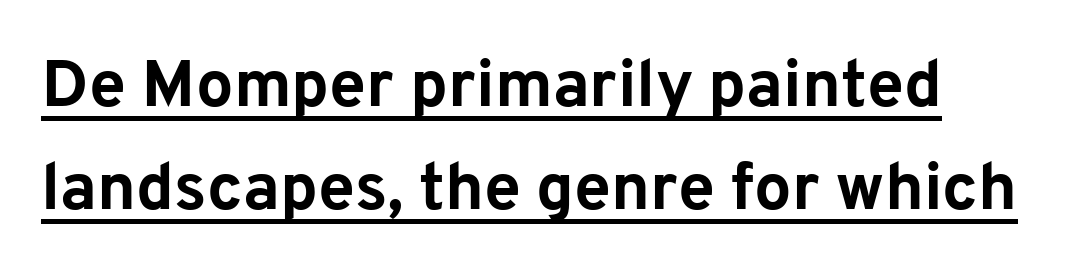
Q: Is the text bold? A: Yes.
Q: Is the text italic (slanted)? A: No, it is upright.
Q: Is the typeface a serif or a sans-serif typeface? A: Sans-serif.
Q: Is the text underlined? A: Yes.
Q: Is the spacing between letters normal or unusually wide? A: Normal.
Q: Is the spacing between lines tight, normal or loose? A: Normal.
Q: Width (condensed, normal, or wide)? A: Normal.
Q: Stroke contrast? A: Low.
Q: x-height? A: Medium.
Q: Monospaced? A: No.
